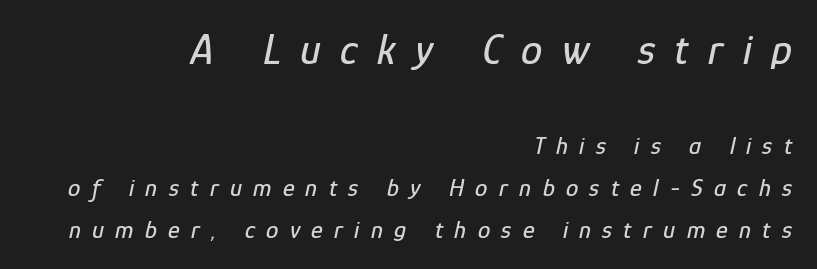
Q: Is the text italic (slanted)? A: Yes, it leans right by about 12 degrees.
Q: Is the text underlined? A: No.
Q: How is the paragraph aligned? A: Right-aligned.
Q: Is the spacing between letters normal or unusually wide? A: Unusually wide.
Q: Is the spacing between lines tight, normal or loose? A: Normal.
Q: Which block of text is set in a larger size, the first (top) or the second (bottom)? A: The first (top) one.
Q: Width (condensed, normal, or wide)? A: Condensed.
Q: Stroke contrast? A: Low.
Q: x-height? A: Medium.
Q: Monospaced? A: No.
